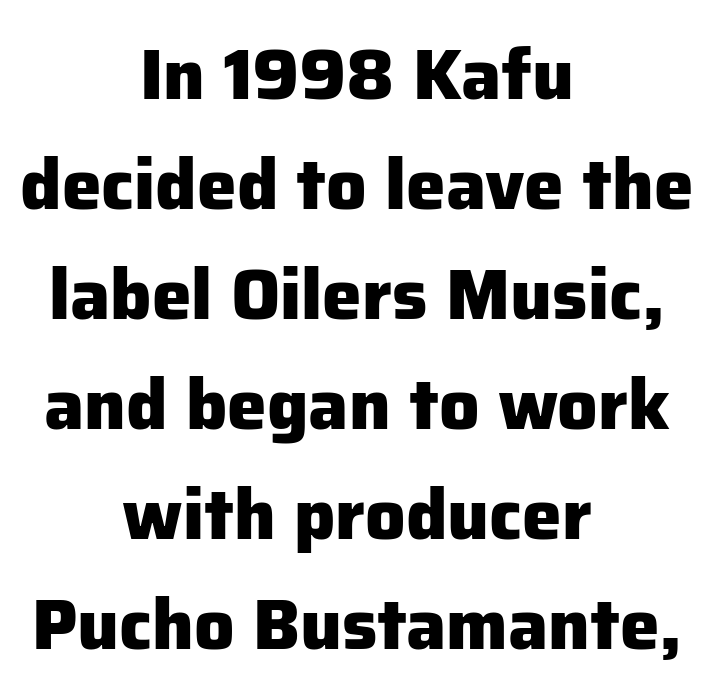
Q: Is the text bold? A: Yes.
Q: Is the text italic (slanted)? A: No, it is upright.
Q: Is the typeface a serif or a sans-serif typeface? A: Sans-serif.
Q: Is the text underlined? A: No.
Q: How is the paragraph aligned? A: Centered.
Q: Is the spacing between letters normal or unusually wide? A: Normal.
Q: Is the spacing between lines tight, normal or loose? A: Normal.
Q: Width (condensed, normal, or wide)? A: Normal.
Q: Stroke contrast? A: Low.
Q: x-height? A: Medium.
Q: Monospaced? A: No.
